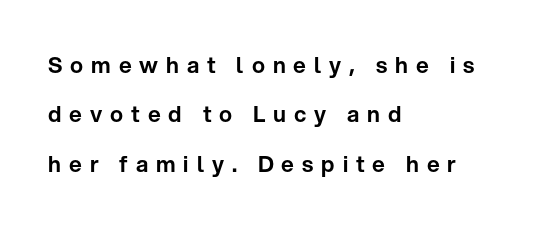
{"italic": "no", "underline": "no", "align": "left", "line_spacing": "loose", "line_spacing_ratio": 2.24, "letter_spacing": "wide", "letter_spacing_em": 0.36, "glyph_px": 22}
